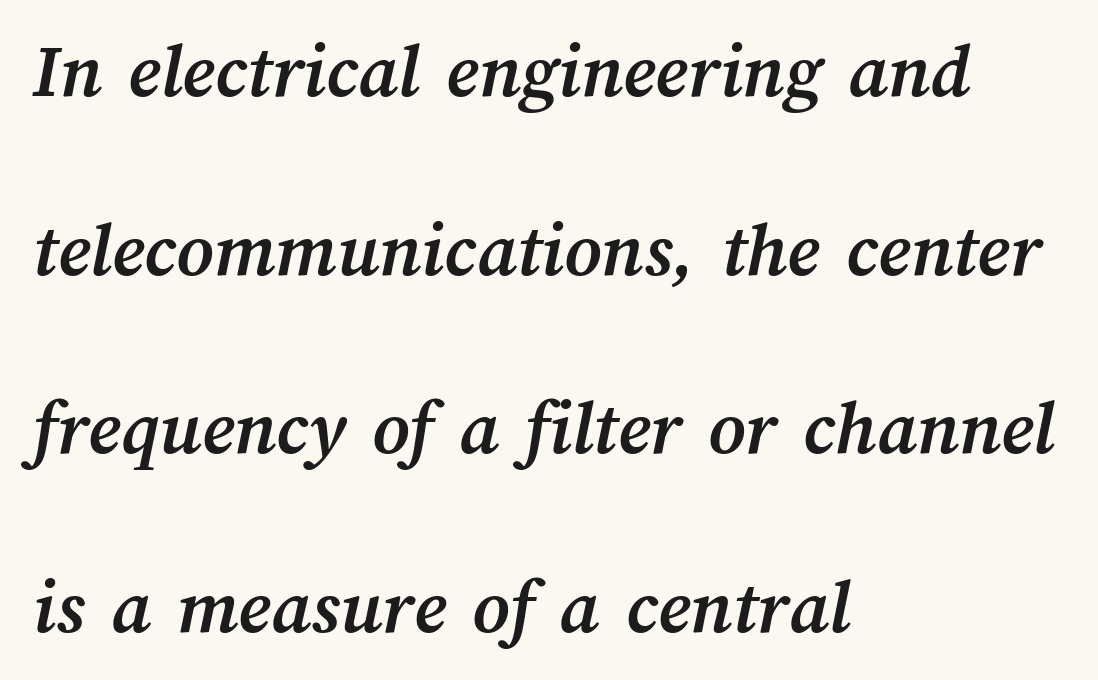
The image shows 79 px semibold type; set left-aligned, loose line spacing (2.26x), normal letter spacing, not underlined; medium stroke contrast and a medium x-height.
